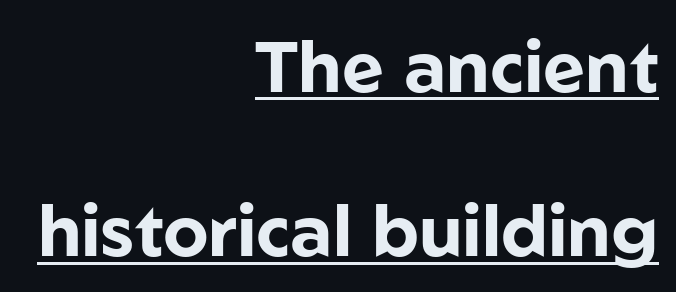
Q: Is the text bold? A: Yes.
Q: Is the text italic (slanted)? A: No, it is upright.
Q: Is the typeface a serif or a sans-serif typeface? A: Sans-serif.
Q: Is the text underlined? A: Yes.
Q: How is the paragraph aligned? A: Right-aligned.
Q: Is the spacing between letters normal or unusually wide? A: Normal.
Q: Is the spacing between lines tight, normal or loose? A: Loose.
Q: Width (condensed, normal, or wide)? A: Normal.
Q: Stroke contrast? A: Low.
Q: x-height? A: Medium.
Q: Monospaced? A: No.
